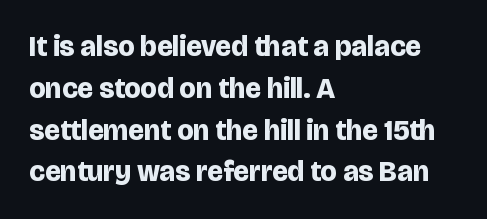
{"serif": "no", "italic": "no", "bold": "yes", "weight": "bold", "width": "normal", "stroke_contrast": "low", "x_height": "large", "monospaced": "no", "underline": "no", "align": "left", "line_spacing": "normal", "line_spacing_ratio": 1.44, "letter_spacing": "normal", "letter_spacing_em": 0.0, "glyph_px": 29}
